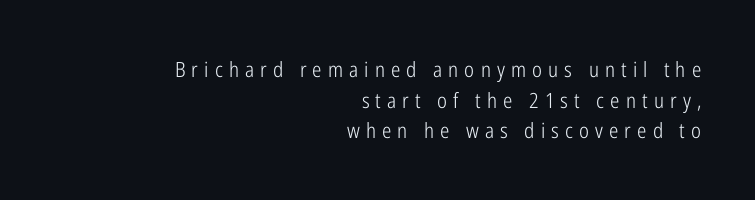
The image shows 21 px text type, upright; set right-aligned, normal line spacing (1.46x), unusually wide letter spacing (+0.29 em), not underlined.
